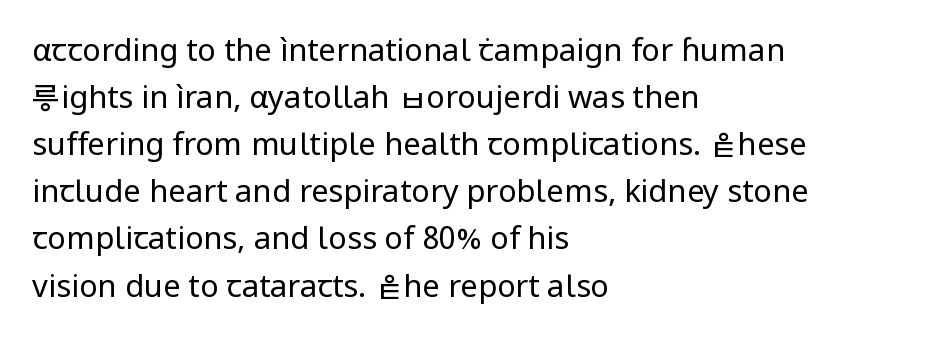
Q: Is the text bold? A: No.
Q: Is the text italic (slanted)? A: No, it is upright.
Q: Is the typeface a serif or a sans-serif typeface? A: Sans-serif.
Q: Is the text underlined? A: No.
Q: How is the paragraph aligned? A: Left-aligned.
Q: Is the spacing between letters normal or unusually wide? A: Normal.
Q: Is the spacing between lines tight, normal or loose? A: Normal.
Q: Width (condensed, normal, or wide)? A: Normal.
Q: Stroke contrast? A: Low.
Q: x-height? A: Medium.
Q: Monospaced? A: No.
